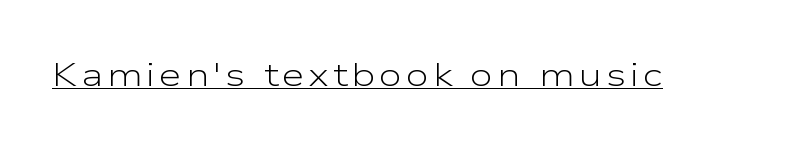
{"serif": "no", "italic": "no", "bold": "no", "weight": "light", "width": "wide", "stroke_contrast": "low", "x_height": "medium", "monospaced": "no", "underline": "yes", "glyph_px": 33}
